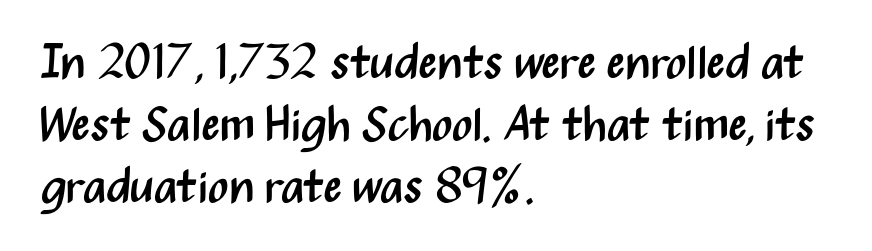
The image shows 48 px regular-weight, condensed sans-serif type, upright; set left-aligned, normal line spacing (1.29x), normal letter spacing, not underlined; medium stroke contrast and a medium x-height.
